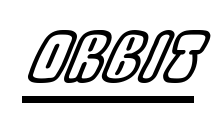
Think of a printed novel: that variable character pitch is what you see here. This is underlined copy, the kind a proofreader might mark for attention. The typography opts for an oblique posture over an upright one. The line texture is even and compact thanks to regular tracking.
